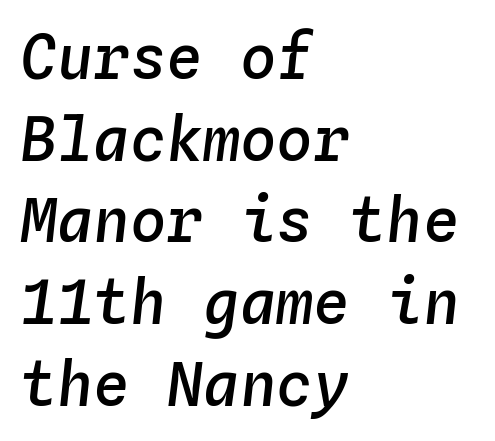
The image shows 61 px semibold type, italic (leaning right), monospaced; set left-aligned, normal line spacing (1.34x), normal letter spacing, not underlined; low stroke contrast and a medium x-height.
